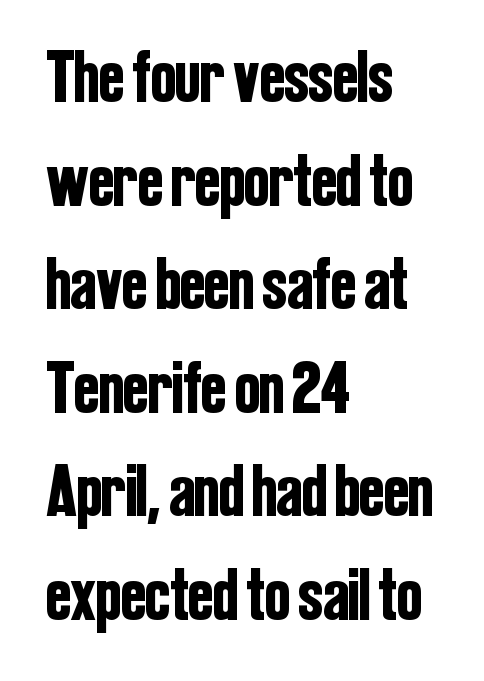
{"serif": "no", "italic": "no", "width": "condensed", "stroke_contrast": "low", "x_height": "medium", "monospaced": "no", "underline": "no", "align": "left", "line_spacing": "normal", "line_spacing_ratio": 1.4, "letter_spacing": "normal", "letter_spacing_em": 0.0, "glyph_px": 74}
